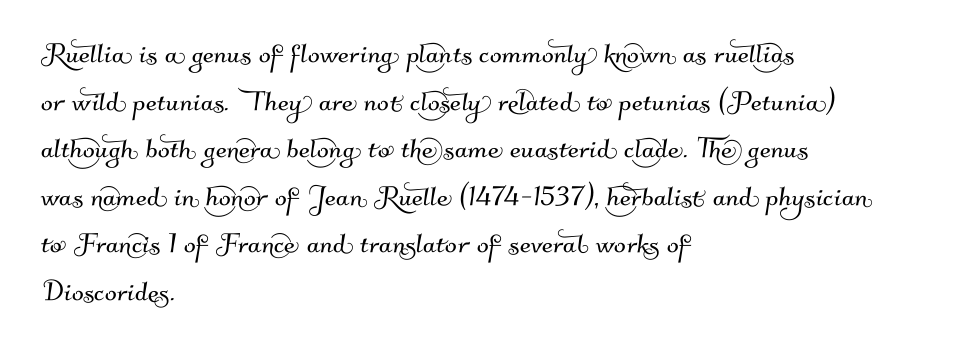
{"serif": "no", "width": "normal", "stroke_contrast": "medium", "x_height": "small", "monospaced": "no", "underline": "no", "align": "left", "line_spacing": "normal", "line_spacing_ratio": 1.36, "letter_spacing": "normal", "letter_spacing_em": 0.0, "glyph_px": 35}
